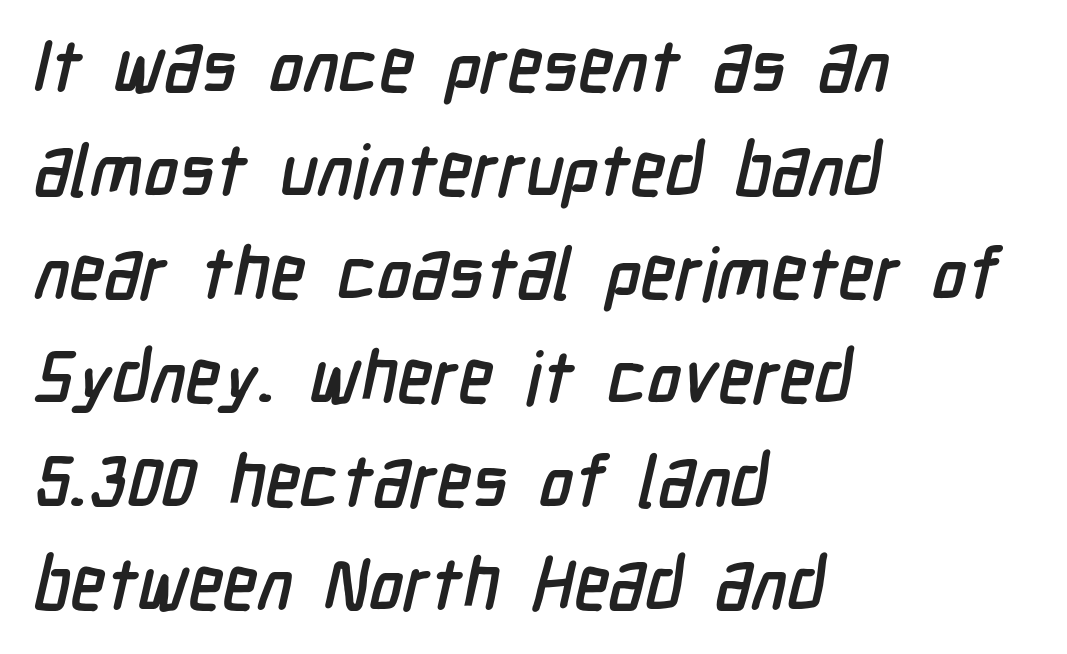
Only glyphs here, with clear space below each row. The face used here is a sans, in the tradition of grotesques and geometrics. Character widths vary here, with narrow letters taking less room than wide ones. The vertical gap from one line to the next is medium. Inter-character spacing is left at the font's built-in metrics. If you drew a ruler down the left edge, every line would touch it.
